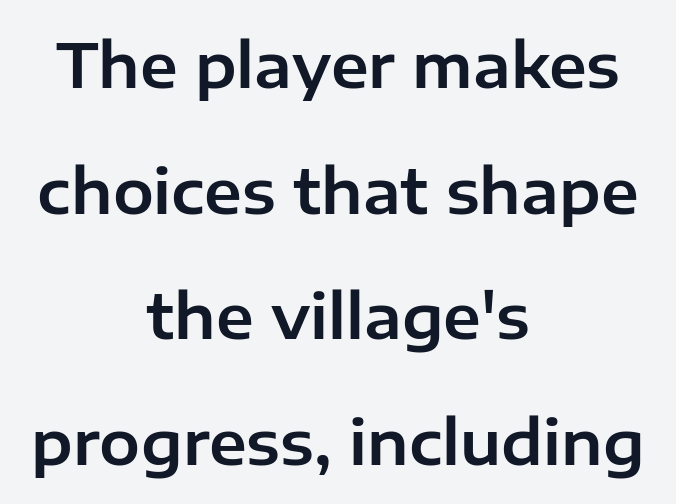
The image shows 61 px sans-serif type, upright; set centered, loose line spacing (2.06x), normal letter spacing, not underlined; low stroke contrast and a medium x-height.
